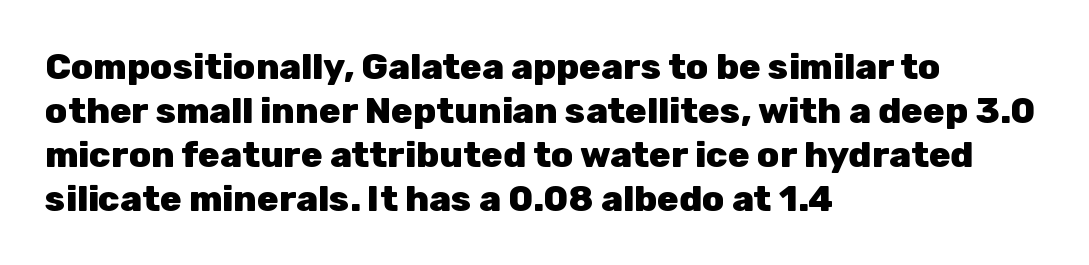
Q: Is the text bold? A: Yes.
Q: Is the text italic (slanted)? A: No, it is upright.
Q: Is the typeface a serif or a sans-serif typeface? A: Sans-serif.
Q: Is the text underlined? A: No.
Q: How is the paragraph aligned? A: Left-aligned.
Q: Is the spacing between letters normal or unusually wide? A: Normal.
Q: Width (condensed, normal, or wide)? A: Normal.
Q: Stroke contrast? A: Low.
Q: x-height? A: Medium.
Q: Monospaced? A: No.
